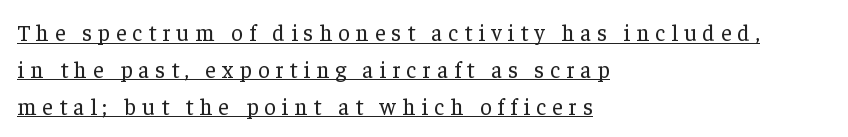
{"italic": "no", "bold": "no", "underline": "yes", "align": "left", "line_spacing": "normal", "line_spacing_ratio": 1.6, "letter_spacing": "wide", "letter_spacing_em": 0.26, "glyph_px": 23}
